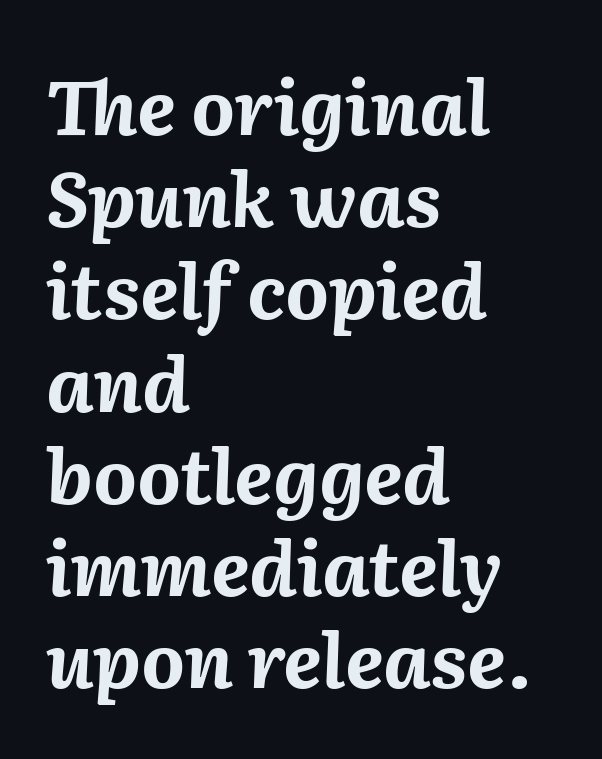
The image shows 75 px bold type, italic (leaning right); set left-aligned, line spacing 1.23x, normal letter spacing, not underlined; medium stroke contrast and a medium x-height.
